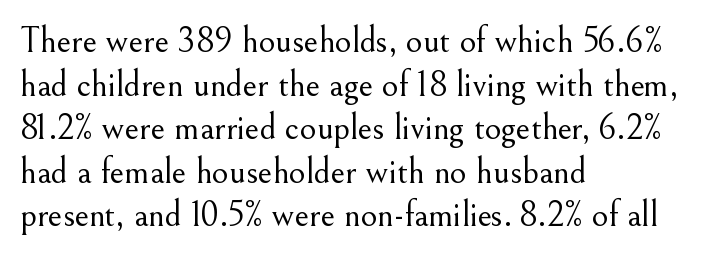
The passage shown is typed in a proportional face where columns would drift. You could call the tracking neutral — neither tight nor loose. Is the type heavy? It reads as light-to-regular instead. Typographically, this falls in the serif category. Underlining? Definitely not there.
